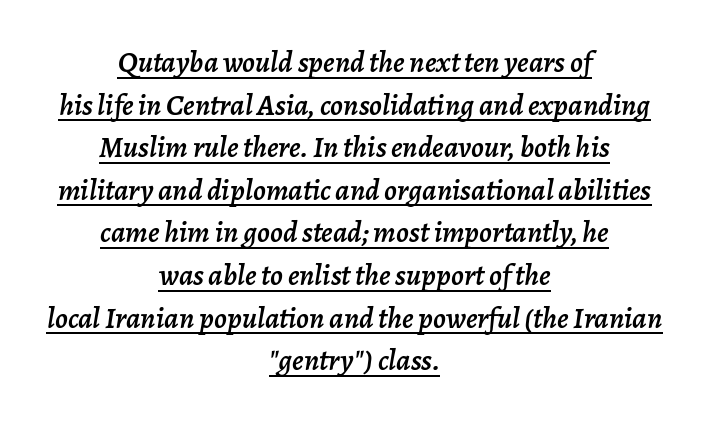
Q: Is the text italic (slanted)? A: Yes, it leans right by about 7 degrees.
Q: Is the text underlined? A: Yes.
Q: How is the paragraph aligned? A: Centered.
Q: Is the spacing between letters normal or unusually wide? A: Normal.
Q: Is the spacing between lines tight, normal or loose? A: Normal.
Q: Width (condensed, normal, or wide)? A: Normal.
Q: Stroke contrast? A: Low.
Q: x-height? A: Medium.
Q: Monospaced? A: No.
